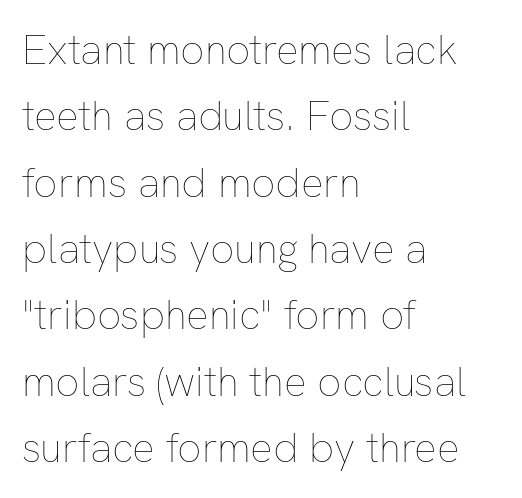
{"italic": "no", "bold": "no", "weight": "thin", "width": "normal", "stroke_contrast": "low", "x_height": "medium", "monospaced": "no", "underline": "no", "align": "left", "line_spacing": "normal", "line_spacing_ratio": 1.58, "letter_spacing": "normal", "letter_spacing_em": 0.0, "glyph_px": 42}
